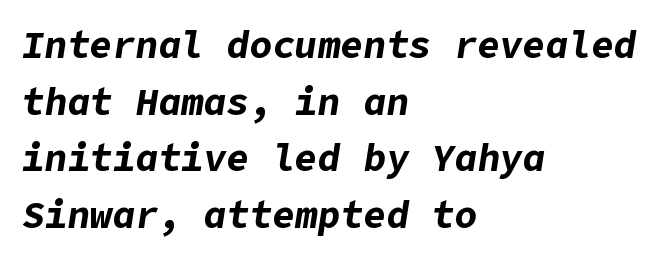
The image shows 38 px bold type, italic (leaning right); set left-aligned, normal line spacing (1.49x), normal letter spacing, not underlined; low stroke contrast and a medium x-height.
